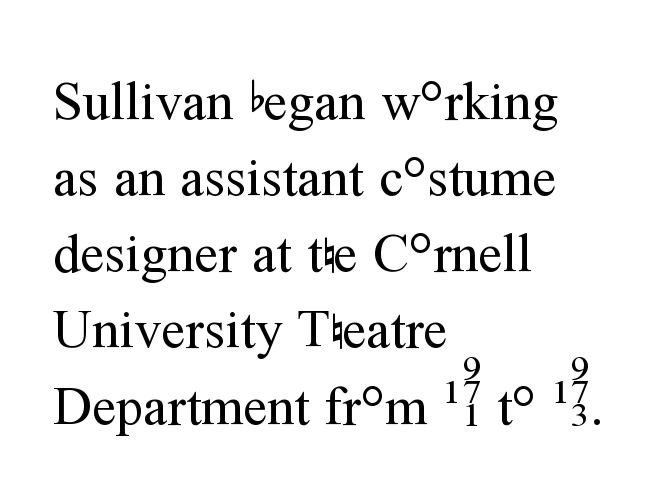
The image shows 54 px regular-weight serif type, upright; set left-aligned, normal line spacing (1.41x), normal letter spacing, not underlined; medium stroke contrast and a medium x-height.
